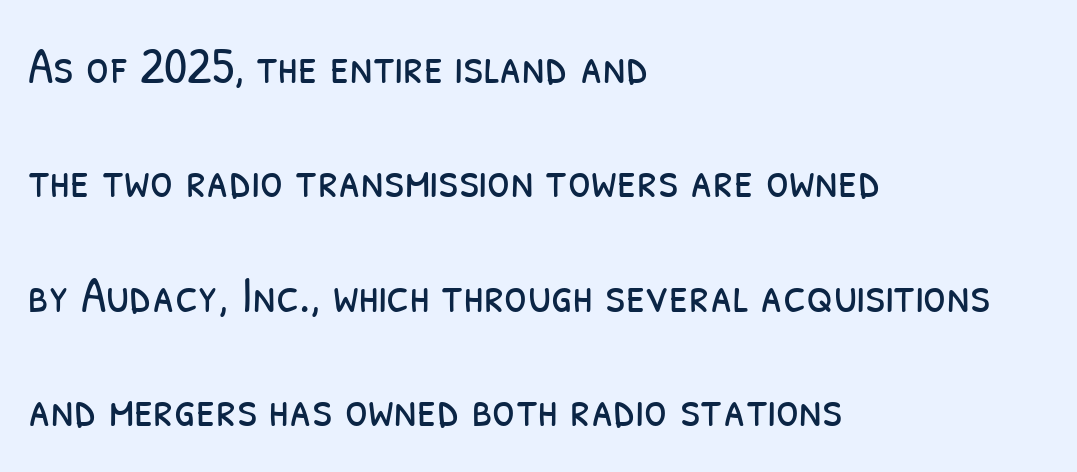
The image shows 52 px light, condensed sans-serif type; set left-aligned, loose line spacing (2.2x), normal letter spacing, not underlined; low stroke contrast and a medium x-height.
